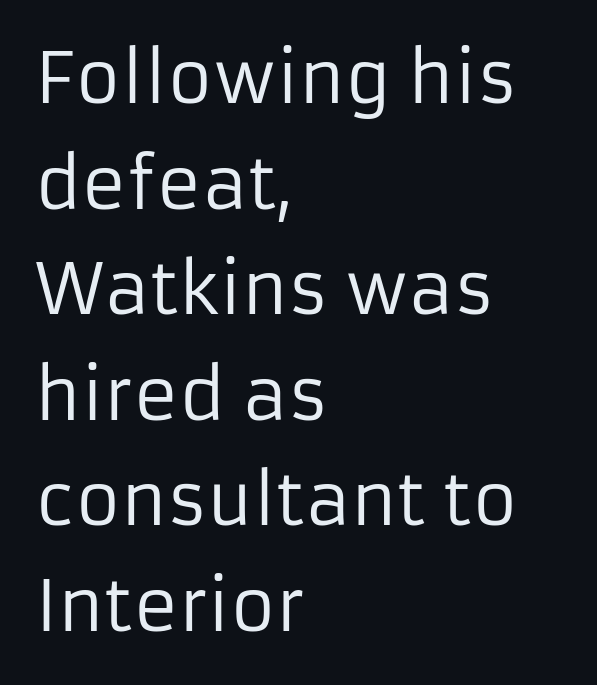
{"serif": "no", "italic": "no", "bold": "no", "weight": "regular", "width": "normal", "stroke_contrast": "low", "x_height": "medium", "monospaced": "no", "underline": "no", "align": "left", "line_spacing": "normal", "line_spacing_ratio": 1.53, "letter_spacing": "normal", "letter_spacing_em": 0.0, "glyph_px": 69}
